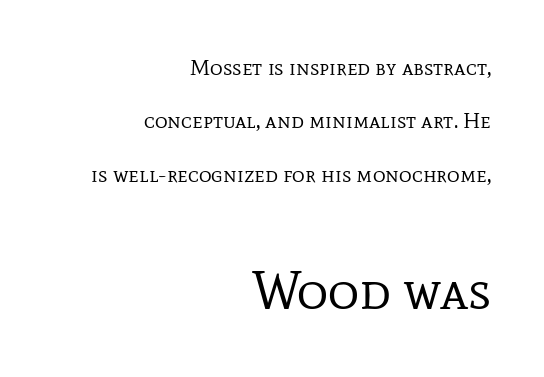
These lines were composed using upright roman letters. Size contrast runs from small at the top to large at the bottom. Tracking value appears to be zero — textbook default spacing. Reading down the block, your eye finds every line finishing at a fixed right position. The lines are spread far apart with generous leading. Glance below the letters and you will spot only blank space.
